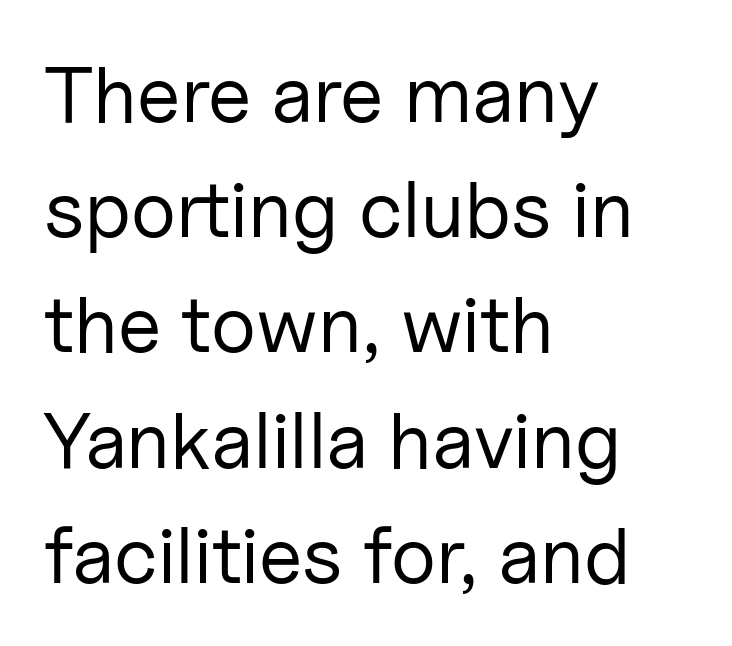
{"serif": "no", "italic": "no", "bold": "no", "weight": "regular", "width": "normal", "stroke_contrast": "low", "x_height": "medium", "monospaced": "no", "underline": "no", "align": "left", "line_spacing": "normal", "line_spacing_ratio": 1.44, "letter_spacing": "normal", "letter_spacing_em": 0.0, "glyph_px": 80}
